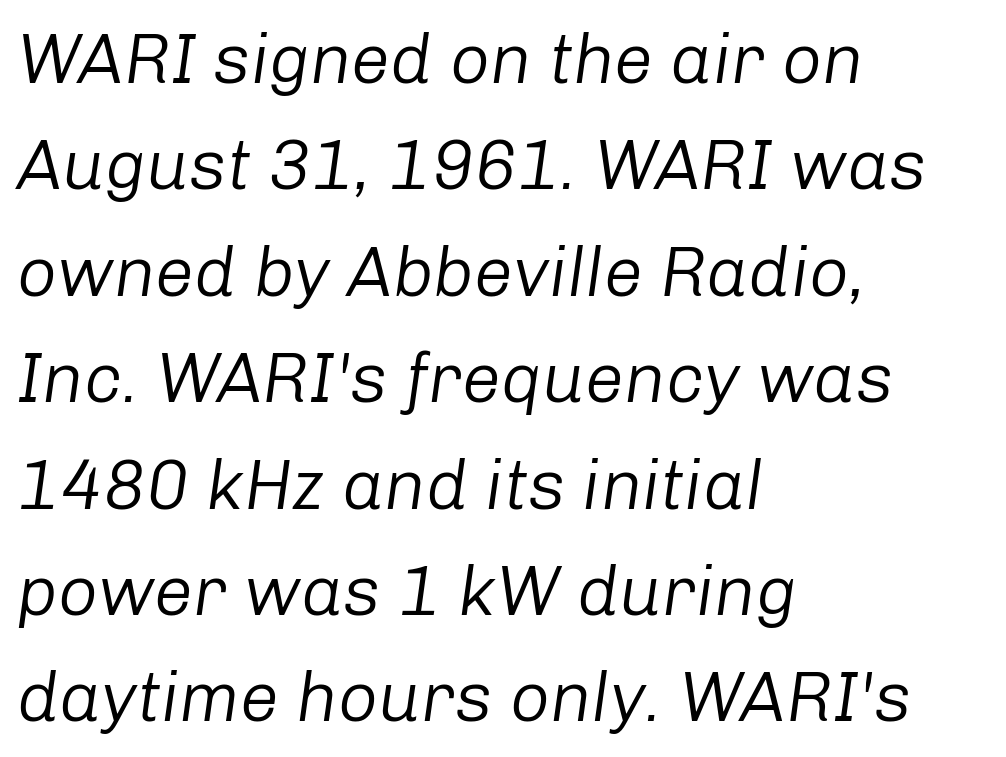
{"italic": "yes", "lean": "right", "slant_degrees": 8, "bold": "no", "weight": "regular", "width": "normal", "stroke_contrast": "low", "x_height": "medium", "monospaced": "no", "underline": "no", "align": "left", "line_spacing": "normal", "line_spacing_ratio": 1.52, "letter_spacing": "normal", "letter_spacing_em": 0.0, "glyph_px": 70}
